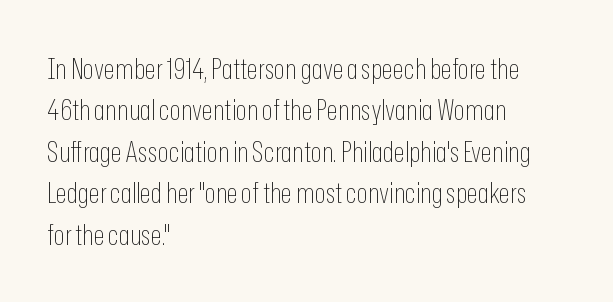
Inter-character spacing is left at the font's built-in metrics. The typesetter chose a ragged-right arrangement here. The glyphs are unaccompanied by any horizontal stroke below them. Here the designer chose a conventional face with non-uniform glyph widths.
